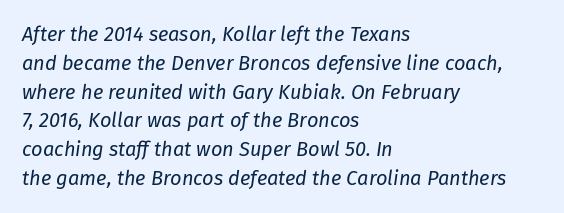
{"italic": "yes", "lean": "right", "slant_degrees": 8, "bold": "no", "underline": "no", "align": "left", "line_spacing": "normal", "line_spacing_ratio": 1.44, "letter_spacing": "normal", "letter_spacing_em": 0.0, "glyph_px": 20}
